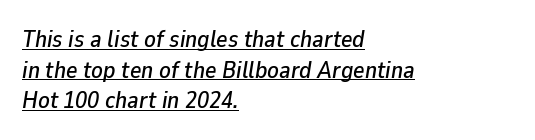
{"italic": "yes", "lean": "right", "slant_degrees": 9, "underline": "yes", "align": "left", "line_spacing": "normal", "line_spacing_ratio": 1.28, "letter_spacing": "normal", "letter_spacing_em": 0.0, "glyph_px": 24}
